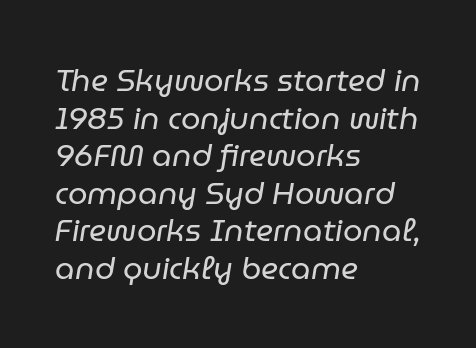
Q: Is the text bold? A: No.
Q: Is the text italic (slanted)? A: Yes, it leans right by about 9 degrees.
Q: Is the text underlined? A: No.
Q: How is the paragraph aligned? A: Left-aligned.
Q: Is the spacing between letters normal or unusually wide? A: Normal.
Q: Width (condensed, normal, or wide)? A: Normal.
Q: Stroke contrast? A: Low.
Q: x-height? A: Medium.
Q: Monospaced? A: No.
